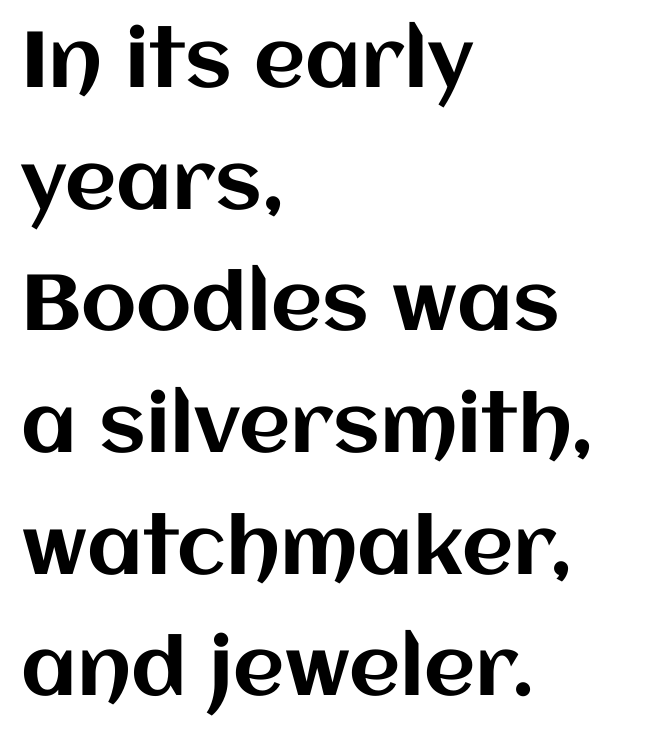
Underlining? Definitely not there. Ordinary non-slanted type is in use. The passage shown has conventional tracking throughout. Short and long lines alike share a common starting point at left.
